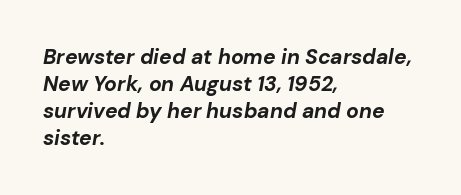
Q: Is the text bold? A: Yes.
Q: Is the text italic (slanted)? A: Yes, it leans right by about 10 degrees.
Q: Is the text underlined? A: No.
Q: How is the paragraph aligned? A: Left-aligned.
Q: Is the spacing between letters normal or unusually wide? A: Normal.
Q: Is the spacing between lines tight, normal or loose? A: Normal.
